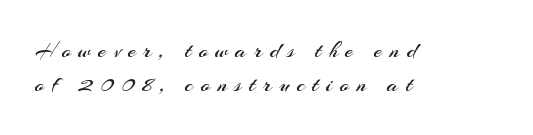
The foot of each line stays bare and open. Compared with typical body copy, the letter spacing here is much looser. Notice how descenders clear the ascenders below comfortably — that's standard leading. The passage shown is not bold in any degree. Typeset ragged right — the left edge is the straight one.
